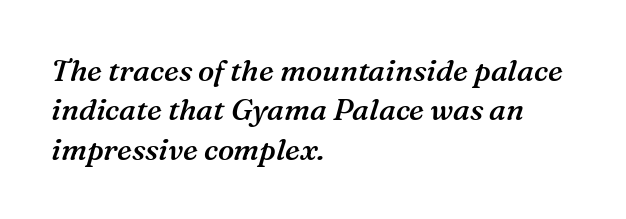
{"serif": "yes", "italic": "yes", "lean": "right", "slant_degrees": 16, "bold": "semi", "weight": "semibold", "width": "normal", "stroke_contrast": "medium", "x_height": "medium", "monospaced": "no", "underline": "no", "align": "left", "line_spacing": "normal", "line_spacing_ratio": 1.31, "letter_spacing": "normal", "letter_spacing_em": 0.0, "glyph_px": 30}
